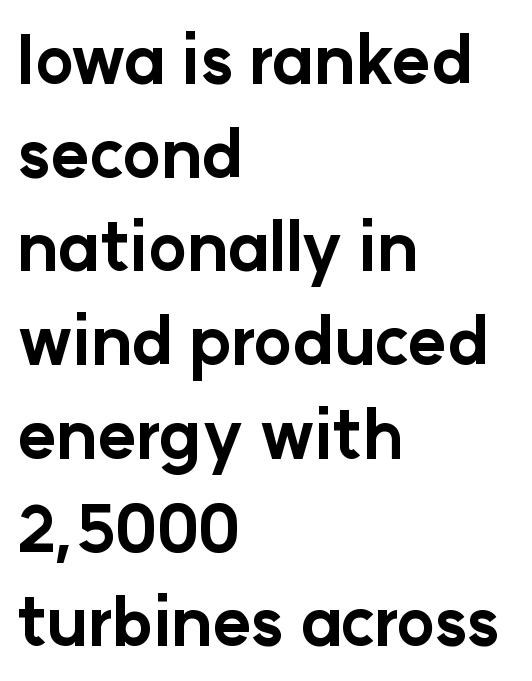
The image shows 66 px bold sans-serif type, upright; set left-aligned, normal line spacing (1.42x), normal letter spacing, not underlined; low stroke contrast and a medium x-height.
